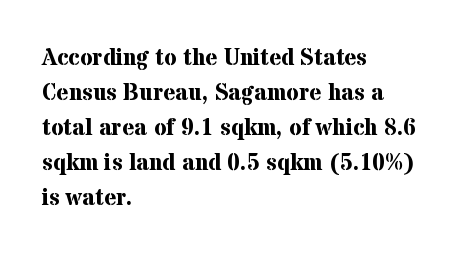
Q: Is the text bold? A: Yes.
Q: Is the text italic (slanted)? A: No, it is upright.
Q: Is the text underlined? A: No.
Q: How is the paragraph aligned? A: Left-aligned.
Q: Is the spacing between letters normal or unusually wide? A: Normal.
Q: Is the spacing between lines tight, normal or loose? A: Normal.
